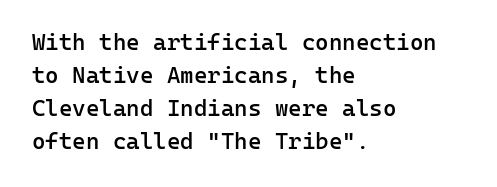
{"italic": "no", "bold": "semi", "underline": "no", "align": "left", "line_spacing": "normal", "line_spacing_ratio": 1.43, "letter_spacing": "normal", "letter_spacing_em": 0.0, "glyph_px": 23}
